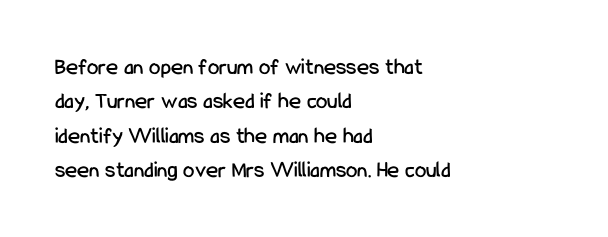
If you drew a ruler down the left edge, every line would touch it. Any mark beneath the type? The region is blank. Vertical spacing — default. It's the straight-up-and-down kind of type.
